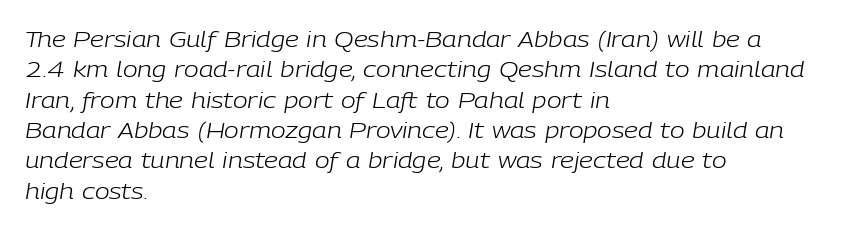
The line-height multiplier appears to be the usual default. An italicized treatment has been applied to the whole sample. Words appear dense and cohesive because spacing is normal. The ragged edge is on the right, which tells us the setting is flush left. Weight: in the light-to-regular range. Clear beneath every line of the passage.
